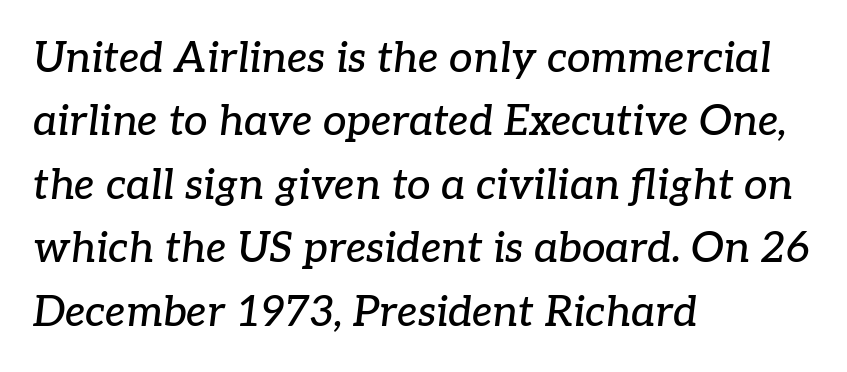
The image shows 42 px serif type, italic (leaning right); set left-aligned, normal line spacing (1.51x), normal letter spacing, not underlined; low stroke contrast and a medium x-height.
